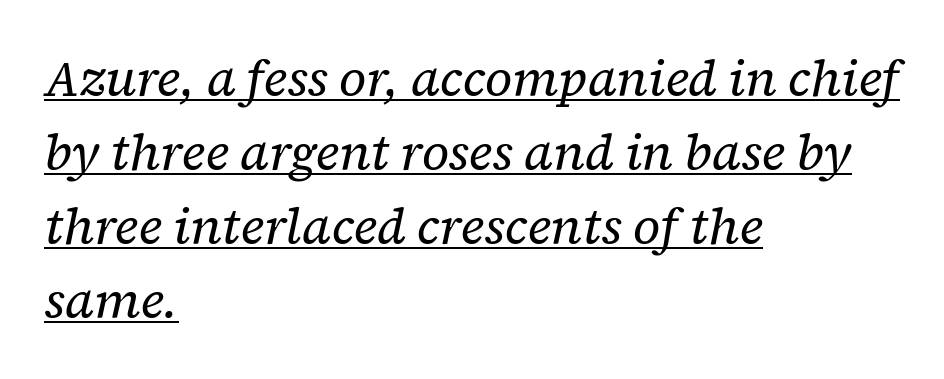
Q: Is the text bold? A: No.
Q: Is the text italic (slanted)? A: Yes, it leans right by about 12 degrees.
Q: Is the typeface a serif or a sans-serif typeface? A: Serif.
Q: Is the text underlined? A: Yes.
Q: How is the paragraph aligned? A: Left-aligned.
Q: Is the spacing between letters normal or unusually wide? A: Normal.
Q: Is the spacing between lines tight, normal or loose? A: Normal.
Q: Width (condensed, normal, or wide)? A: Normal.
Q: Stroke contrast? A: Low.
Q: x-height? A: Medium.
Q: Monospaced? A: No.
